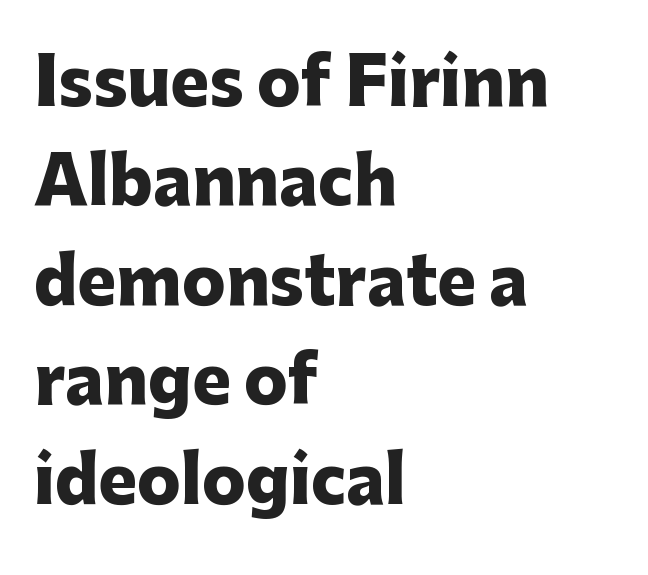
{"serif": "no", "italic": "no", "bold": "yes", "weight": "heavy", "width": "normal", "stroke_contrast": "low", "x_height": "medium", "monospaced": "no", "underline": "no", "align": "left", "line_spacing": "normal", "line_spacing_ratio": 1.53, "letter_spacing": "normal", "letter_spacing_em": 0.0, "glyph_px": 65}
